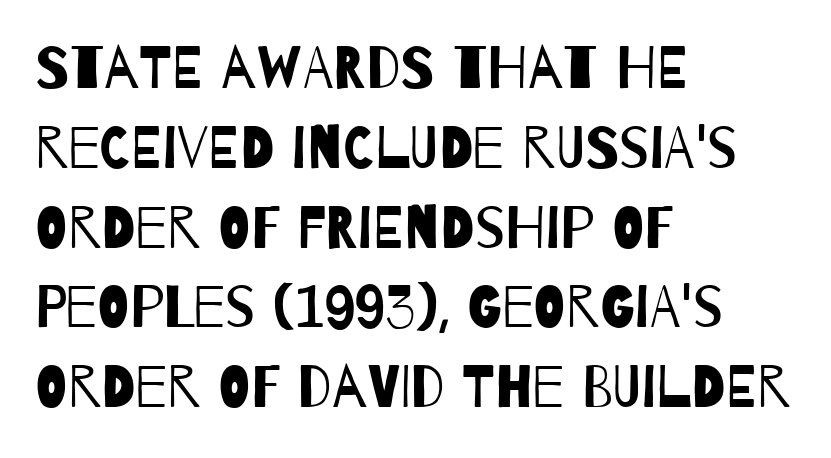
{"serif": "no", "bold": "no", "weight": "regular", "width": "condensed", "stroke_contrast": "low", "x_height": "large", "monospaced": "no", "underline": "no", "align": "left", "line_spacing": "normal", "line_spacing_ratio": 1.33, "letter_spacing": "normal", "letter_spacing_em": 0.0, "glyph_px": 60}
